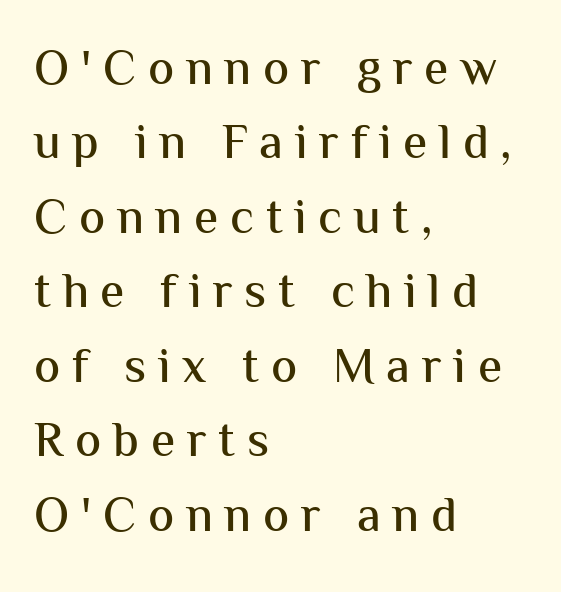
The image shows 49 px sans-serif type, upright; set left-aligned, normal line spacing (1.52x), unusually wide letter spacing (+0.24 em), not underlined; medium stroke contrast and a medium x-height.
